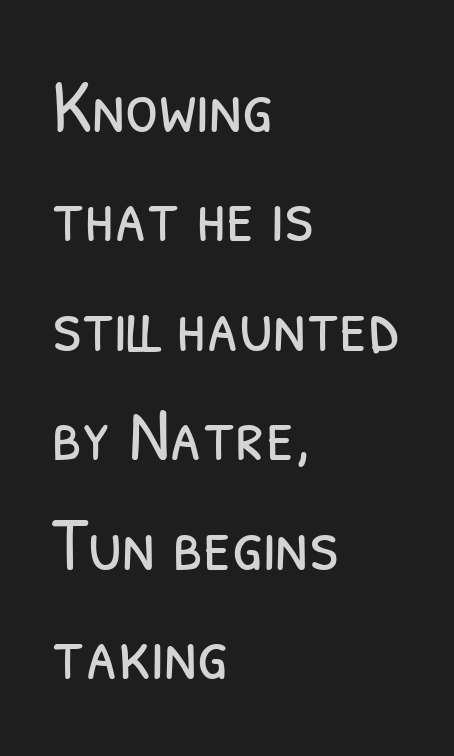
No chunkiness to these letters — they're not bold. Horizontal bands of white between lines are of average thickness. These lines are rendered in a variable-pitch font. Casual observation: everything's shoved over to the left. Letters rest on an invisible, unmarked baseline. No extra tracking has been applied to these lines.
